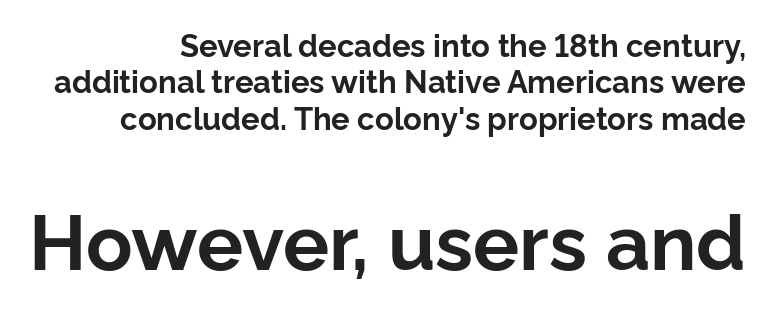
The image shows 77 px bold sans-serif type, upright; set right-aligned, line spacing 1.17x, normal letter spacing, not underlined; the second (bottom) block is 2.48x larger; low stroke contrast and a medium x-height.
